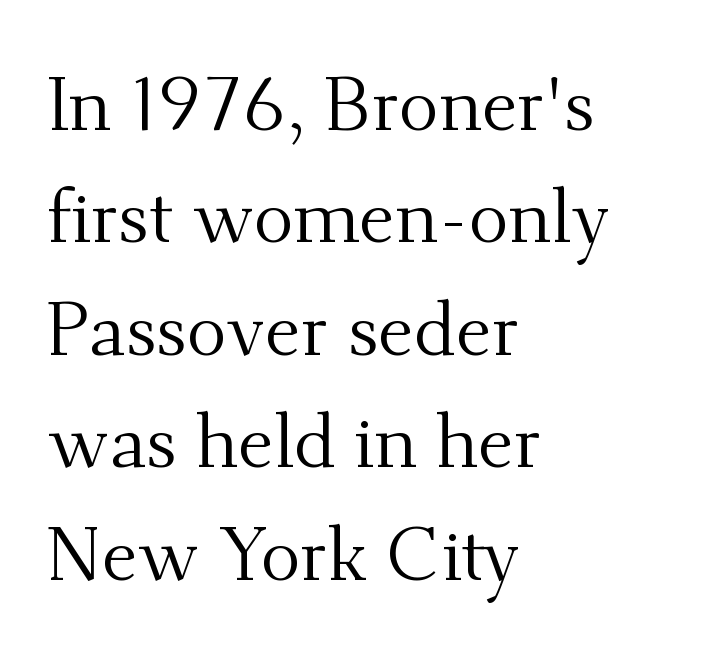
The image shows 75 px regular-weight serif type, upright; set left-aligned, normal line spacing (1.5x), normal letter spacing, not underlined; medium stroke contrast and a small x-height.
